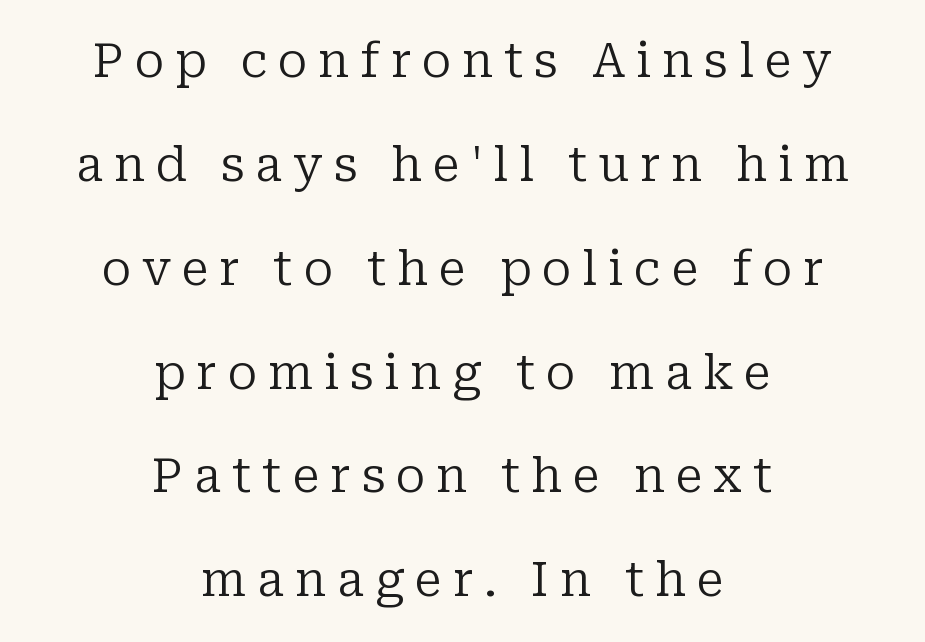
The image shows 47 px regular-weight serif type, upright; set centered, loose line spacing (2.21x), unusually wide letter spacing (+0.23 em), not underlined; low stroke contrast and a medium x-height.
